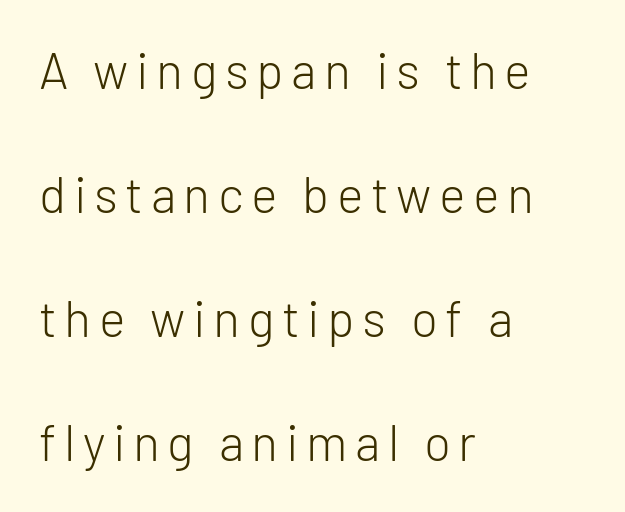
The image shows 50 px light sans-serif type, upright; set left-aligned, loose line spacing (2.48x), not underlined; low stroke contrast and a medium x-height.
